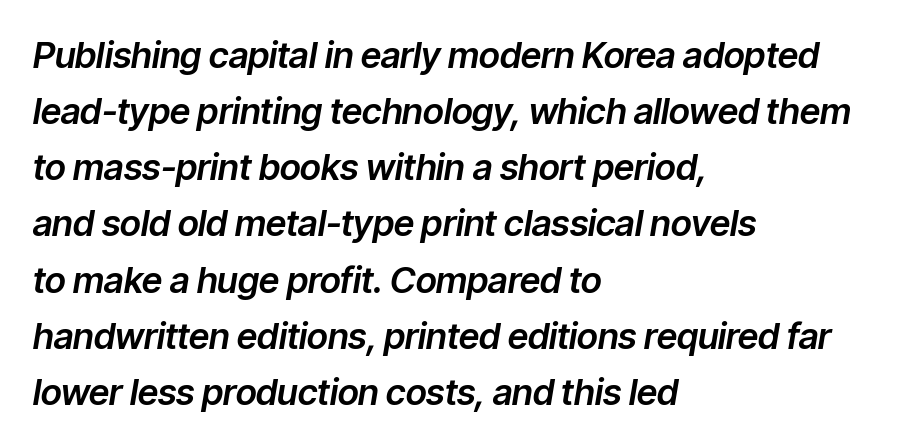
A classic flush-left, rag-right setting is used for this passage. Does the lettering tilt? It does — this is italic. Character widths vary here, with narrow letters taking less room than wide ones. The gaps between neighbouring characters are ordinary and unremarkable.
